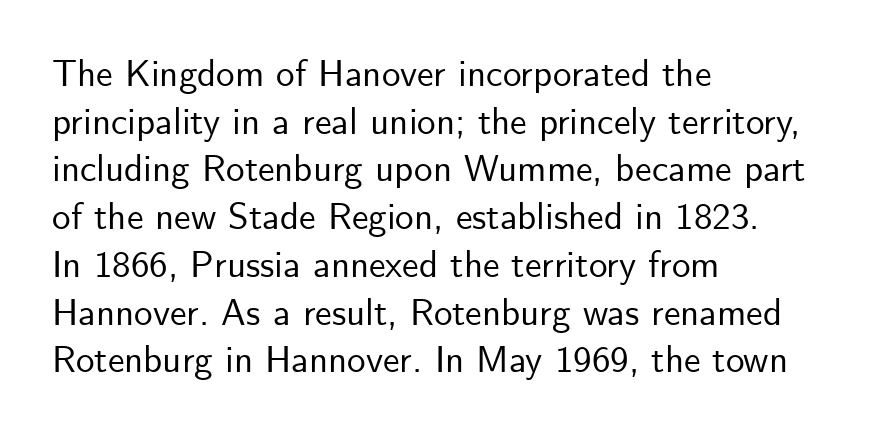
Beneath every word, the page is bare. Stroke terminals: plain, sans-serif. Ordinary non-slanted type is in use. Horizontal alignment here is leftward, the default for most running prose.
